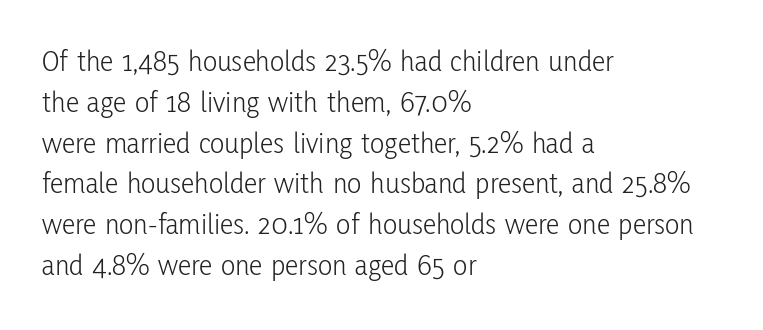
Q: Is the text bold? A: No.
Q: Is the text italic (slanted)? A: No, it is upright.
Q: Is the typeface a serif or a sans-serif typeface? A: Sans-serif.
Q: Is the text underlined? A: No.
Q: How is the paragraph aligned? A: Left-aligned.
Q: Is the spacing between letters normal or unusually wide? A: Normal.
Q: Is the spacing between lines tight, normal or loose? A: Normal.
Q: Width (condensed, normal, or wide)? A: Condensed.
Q: Stroke contrast? A: Low.
Q: x-height? A: Medium.
Q: Monospaced? A: No.
